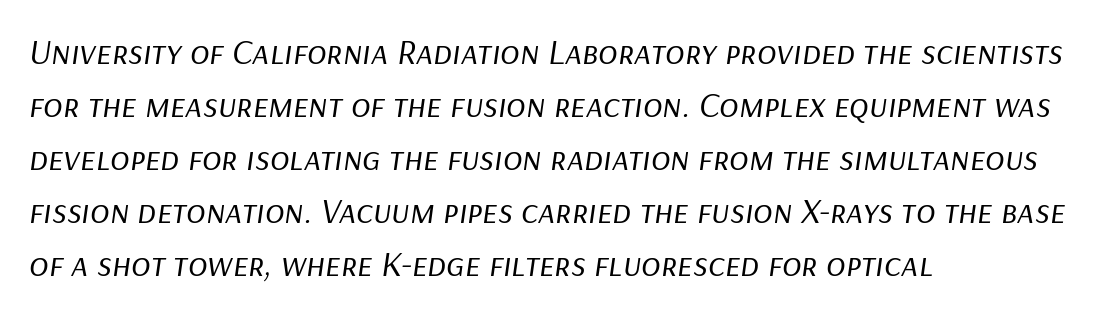
{"italic": "yes", "lean": "right", "slant_degrees": 9, "bold": "no", "weight": "regular", "width": "normal", "stroke_contrast": "low", "x_height": "medium", "monospaced": "no", "underline": "no", "align": "left", "line_spacing": "normal", "line_spacing_ratio": 1.47, "letter_spacing": "normal", "letter_spacing_em": 0.0, "glyph_px": 36}
